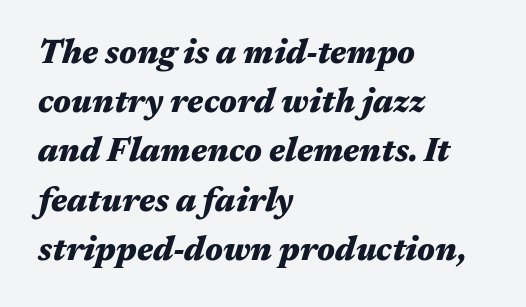
Q: Is the text bold? A: Yes.
Q: Is the text italic (slanted)? A: Yes, it leans right by about 17 degrees.
Q: Is the text underlined? A: No.
Q: How is the paragraph aligned? A: Left-aligned.
Q: Is the spacing between letters normal or unusually wide? A: Normal.
Q: Is the spacing between lines tight, normal or loose? A: Normal.
Q: Width (condensed, normal, or wide)? A: Wide.
Q: Stroke contrast? A: Medium.
Q: x-height? A: Medium.
Q: Monospaced? A: No.
